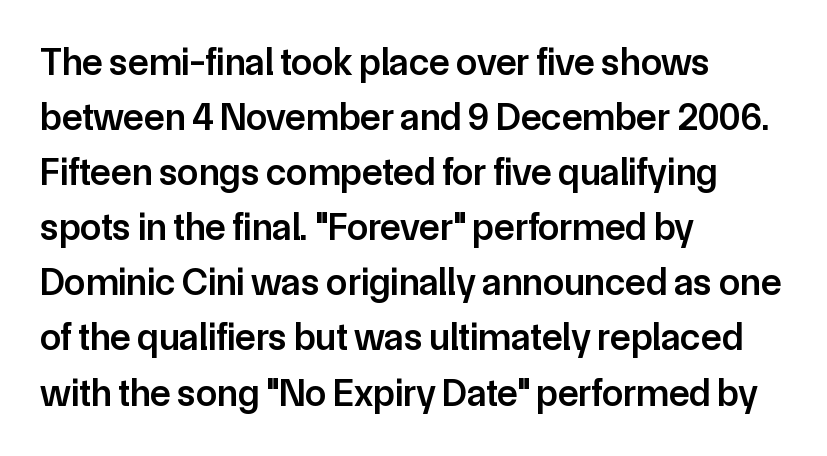
Short note: letters normally spaced. Posture: straight, roman, zero tilt. Serifs: no, the terminals of the letterforms are clean. Students, observe: this is what conventionally led text looks like. The rendering uses natural spacing where letterforms have individual widths. The words here are not underlined.
